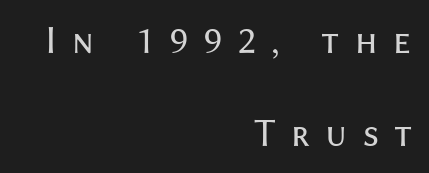
{"serif": "no", "italic": "no", "bold": "no", "weight": "regular", "width": "normal", "stroke_contrast": "medium", "x_height": "medium", "monospaced": "no", "underline": "no", "align": "right", "line_spacing": "loose", "line_spacing_ratio": 2.32, "letter_spacing": "wide", "letter_spacing_em": 0.39, "glyph_px": 40}
